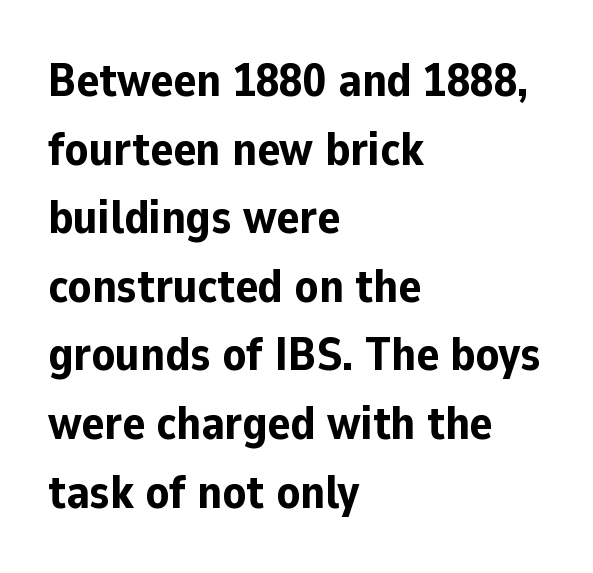
No word sits above an underline. If you drew a ruler down the left edge, every line would touch it. Compared with typical paragraphs, the rows here are spaced about the same. No feet cap the strokes, marking this as sans-serif type. You can tell it's not italic because the verticals are truly vertical.
